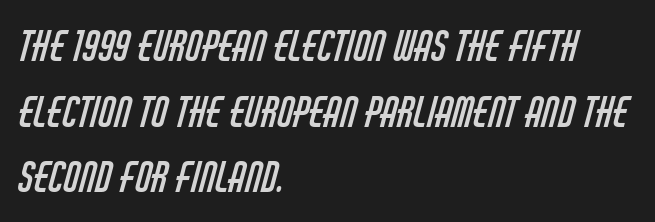
Q: Is the text bold? A: No.
Q: Is the typeface a serif or a sans-serif typeface? A: Sans-serif.
Q: Is the text underlined? A: No.
Q: How is the paragraph aligned? A: Left-aligned.
Q: Is the spacing between letters normal or unusually wide? A: Normal.
Q: Is the spacing between lines tight, normal or loose? A: Normal.
Q: Width (condensed, normal, or wide)? A: Condensed.
Q: Stroke contrast? A: Low.
Q: x-height? A: Large.
Q: Monospaced? A: No.
